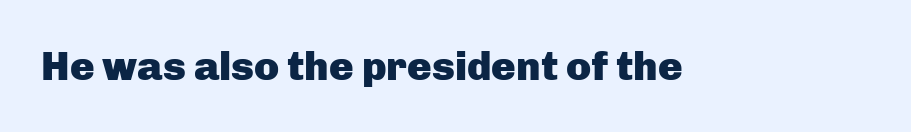
Q: Is the text bold? A: Yes.
Q: Is the text italic (slanted)? A: No, it is upright.
Q: Is the typeface a serif or a sans-serif typeface? A: Sans-serif.
Q: Is the text underlined? A: No.
Q: Is the spacing between letters normal or unusually wide? A: Normal.
Q: Width (condensed, normal, or wide)? A: Normal.
Q: Stroke contrast? A: Low.
Q: x-height? A: Medium.
Q: Monospaced? A: No.
